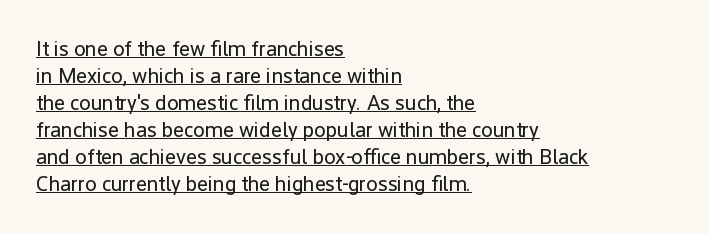
{"italic": "no", "bold": "no", "underline": "yes", "align": "left", "line_spacing": "normal", "line_spacing_ratio": 1.29, "letter_spacing": "normal", "letter_spacing_em": 0.0, "glyph_px": 21}
